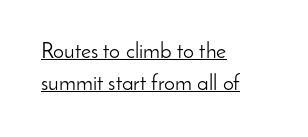
The image shows 22 px text type, upright; set left-aligned, normal line spacing (1.45x), normal letter spacing, underlined.
